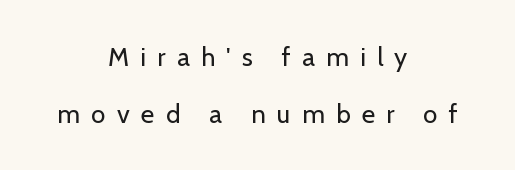
{"italic": "no", "bold": "no", "underline": "no", "align": "center", "line_spacing": "loose", "line_spacing_ratio": 2.19, "letter_spacing": "wide", "letter_spacing_em": 0.44, "glyph_px": 26}
